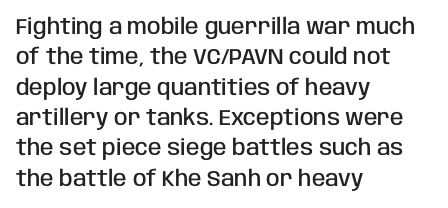
{"italic": "no", "bold": "semi", "underline": "no", "align": "left", "line_spacing": "normal", "line_spacing_ratio": 1.38, "letter_spacing": "normal", "letter_spacing_em": 0.0, "glyph_px": 22}
